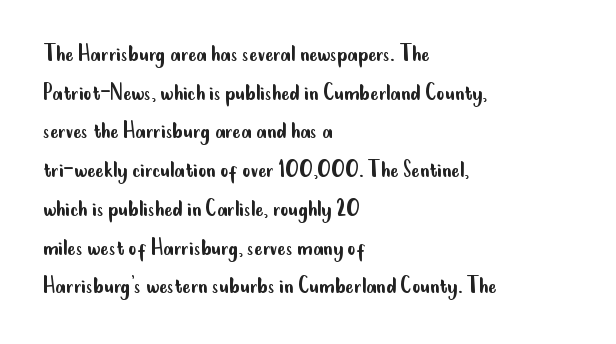
The image shows 25 px text type, upright; set left-aligned, normal line spacing (1.55x), normal letter spacing, not underlined.
